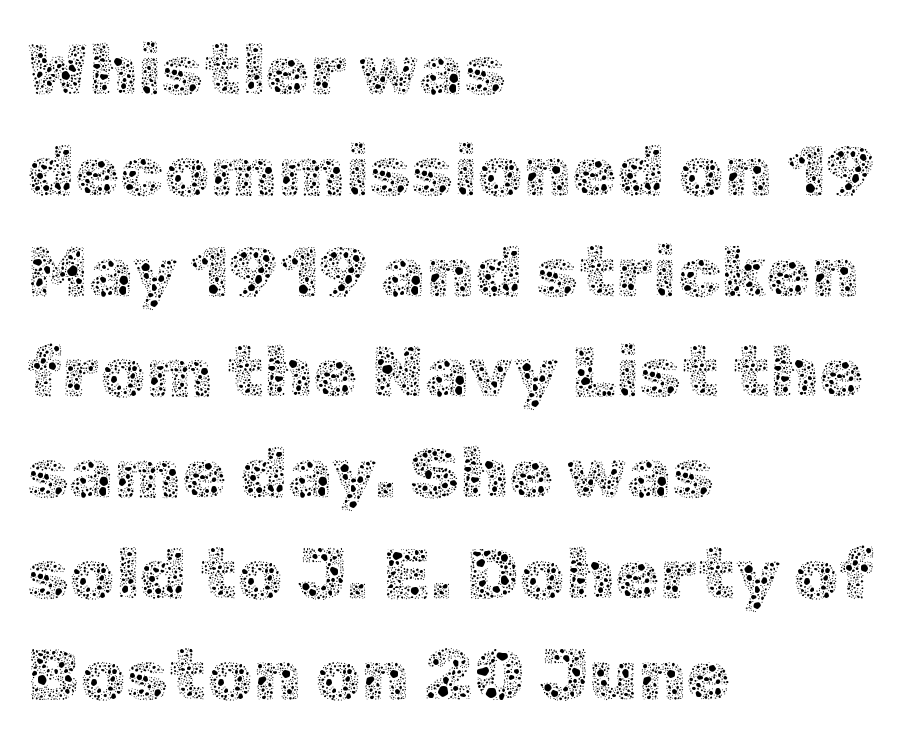
Q: Is the text bold? A: No.
Q: Is the text italic (slanted)? A: No, it is upright.
Q: Is the text underlined? A: No.
Q: How is the paragraph aligned? A: Left-aligned.
Q: Is the spacing between letters normal or unusually wide? A: Normal.
Q: Is the spacing between lines tight, normal or loose? A: Normal.
Q: Width (condensed, normal, or wide)? A: Normal.
Q: x-height? A: Medium.
Q: Monospaced? A: No.
